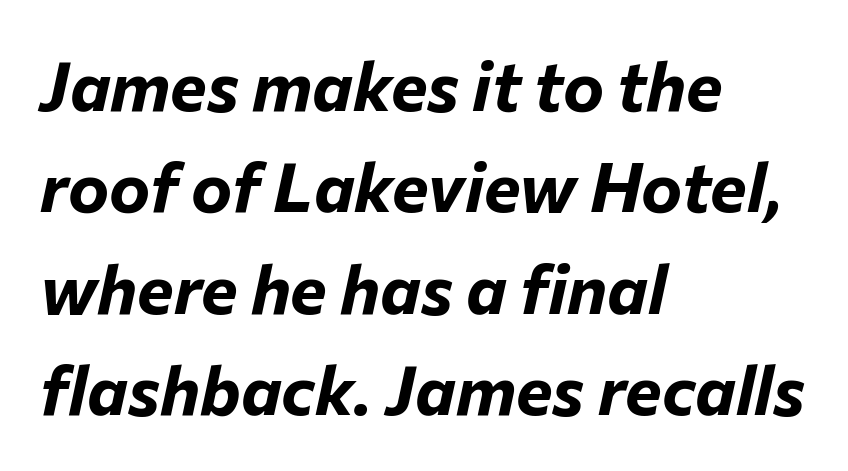
{"italic": "yes", "lean": "right", "slant_degrees": 12, "bold": "yes", "weight": "bold", "width": "normal", "stroke_contrast": "low", "x_height": "medium", "monospaced": "no", "underline": "no", "align": "left", "line_spacing": "normal", "line_spacing_ratio": 1.47, "letter_spacing": "normal", "letter_spacing_em": 0.0, "glyph_px": 69}
